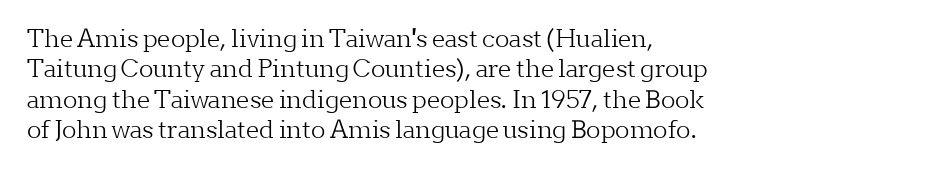
The type sits square on the baseline with zero lean. Only glyphs here, with clear space below each row. This sample is left-justified, so line endings fall wherever the words run out. Nothing unusual about the tracking: characters are spaced as the font intends. No extra ink here — the face is not bold.
